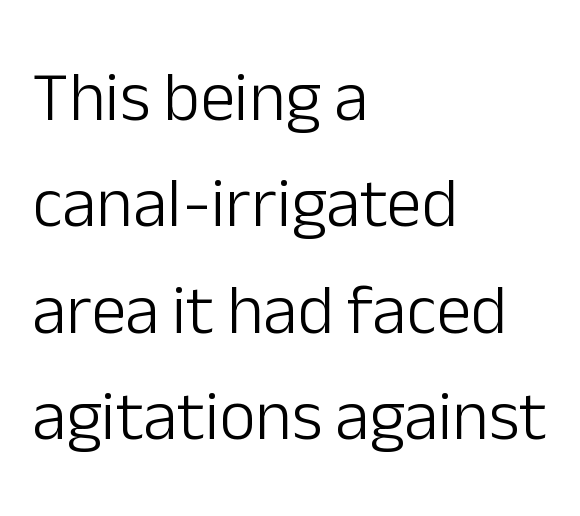
Note the varied advance widths — an 'i' is clearly narrower than an 'm'. A classic flush-left, rag-right setting is used for this passage. This rendering features lettering with no underline. Heaviness? Minimal to ordinary, like unemphasized prose. Successive baselines arrive at the customary interval. Nothing unusual about the tracking: characters are spaced as the font intends.
